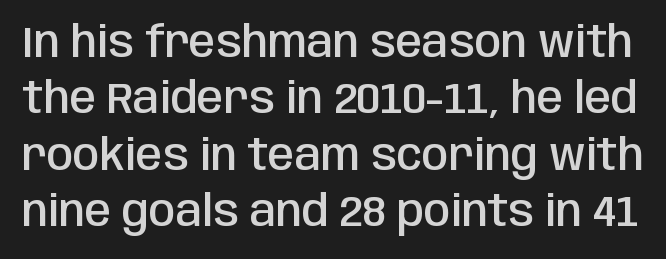
The image shows 43 px semibold, condensed sans-serif type, upright; set normal line spacing (1.31x), normal letter spacing, not underlined; low stroke contrast and a large x-height.
